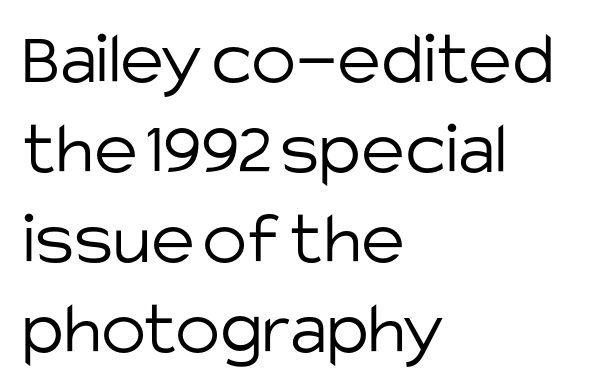
When letters stand straight like this, we call the style roman or upright. Teacher's note: observe the even left margin — that is flush-left alignment. Stroke thickness stays within the range of a standard reading face or lighter. Type without underlining. Varying glyph widths throughout — classic text-font behaviour. The passage shown has conventional tracking throughout.
